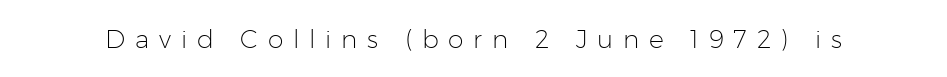
Words appear elongated and porous because spacing is wide. Has an underline been added? It has not. Every character sits straight up, as roman type does. The passage shown is not bold in any degree.
